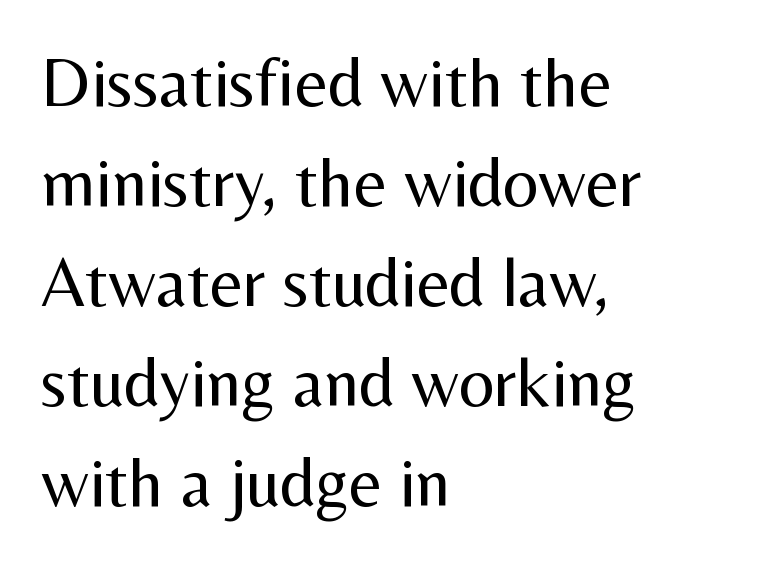
{"serif": "no", "italic": "no", "bold": "no", "weight": "regular", "width": "normal", "stroke_contrast": "medium", "x_height": "medium", "monospaced": "no", "underline": "no", "align": "left", "line_spacing": "normal", "line_spacing_ratio": 1.43, "letter_spacing": "normal", "letter_spacing_em": 0.0, "glyph_px": 70}
